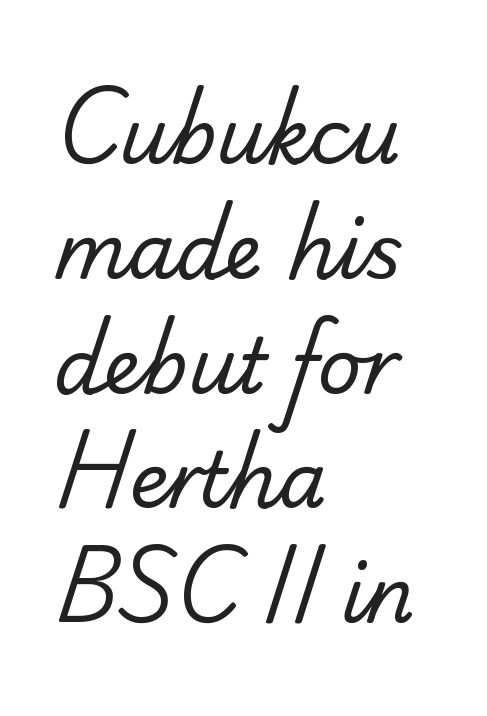
The image shows 76 px regular-weight sans-serif type; set left-aligned, normal line spacing (1.51x), normal letter spacing, not underlined; low stroke contrast and a small x-height.
